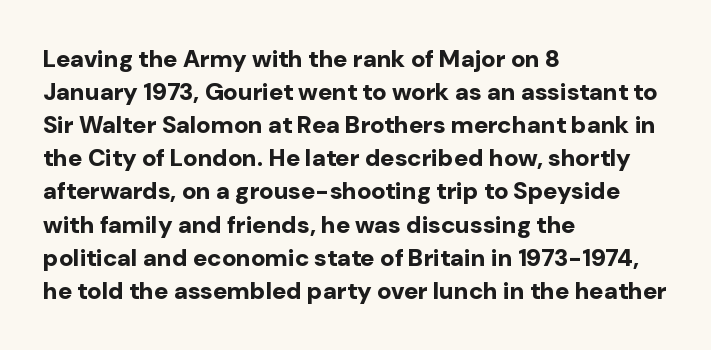
Q: Is the text bold? A: Yes.
Q: Is the text italic (slanted)? A: No, it is upright.
Q: Is the text underlined? A: No.
Q: How is the paragraph aligned? A: Left-aligned.
Q: Is the spacing between letters normal or unusually wide? A: Normal.
Q: Is the spacing between lines tight, normal or loose? A: Normal.
